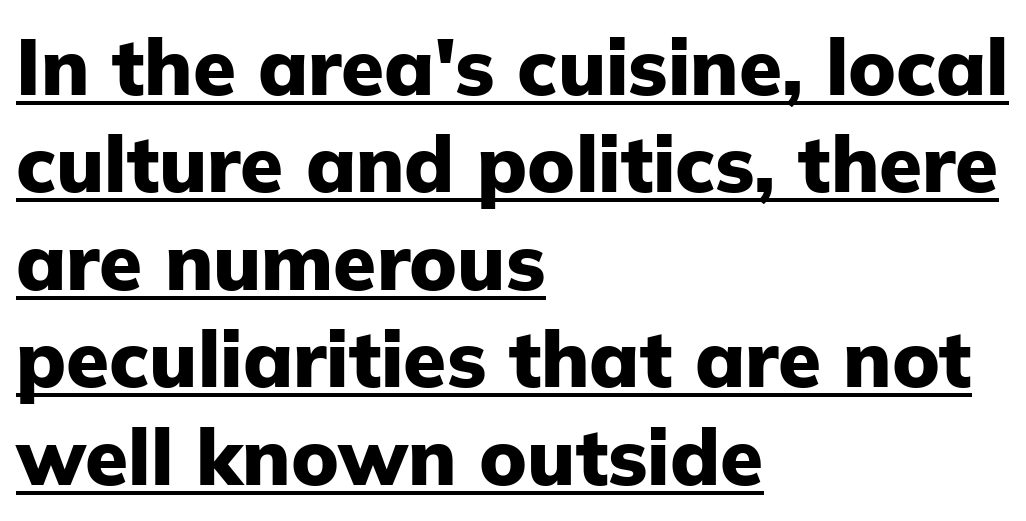
{"serif": "no", "italic": "no", "bold": "yes", "weight": "heavy", "width": "normal", "stroke_contrast": "low", "x_height": "medium", "monospaced": "no", "underline": "yes", "align": "left", "line_spacing": "normal", "line_spacing_ratio": 1.25, "letter_spacing": "normal", "letter_spacing_em": 0.0, "glyph_px": 78}
